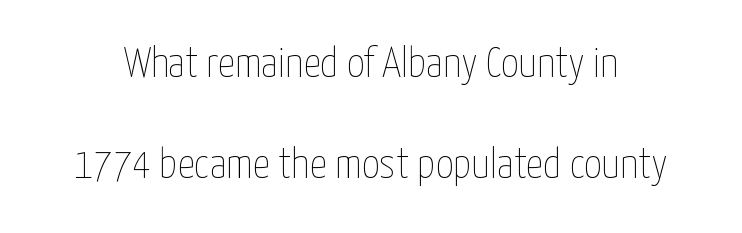
{"italic": "no", "bold": "no", "weight": "thin", "width": "condensed", "stroke_contrast": "low", "x_height": "medium", "monospaced": "no", "underline": "no", "line_spacing": "loose", "line_spacing_ratio": 2.36, "letter_spacing": "normal", "letter_spacing_em": 0.0, "glyph_px": 43}
